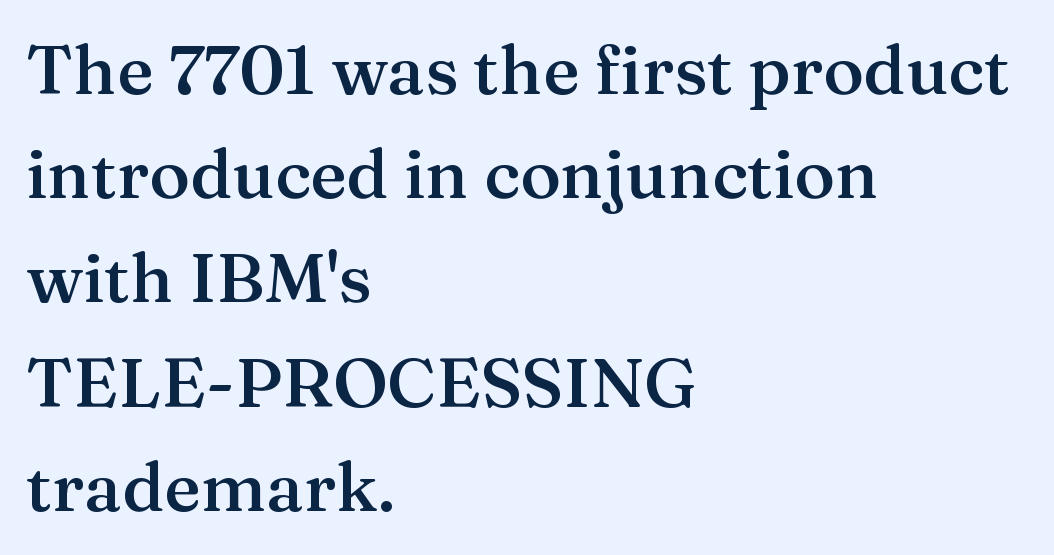
The image shows 69 px semibold serif type, upright; set left-aligned, normal line spacing (1.51x), normal letter spacing, not underlined; medium stroke contrast and a medium x-height.
